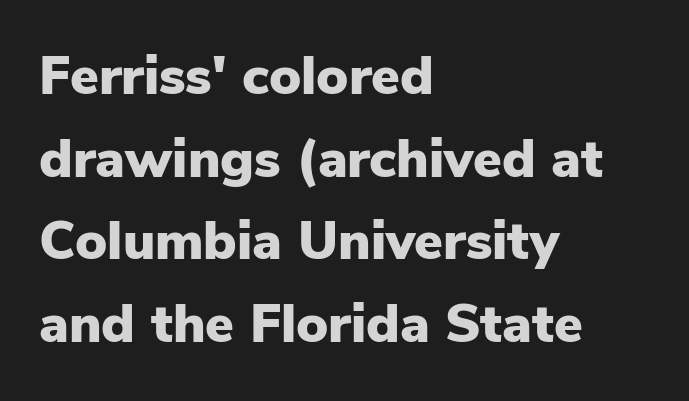
Q: Is the text bold? A: Yes.
Q: Is the text italic (slanted)? A: No, it is upright.
Q: Is the typeface a serif or a sans-serif typeface? A: Sans-serif.
Q: Is the text underlined? A: No.
Q: How is the paragraph aligned? A: Left-aligned.
Q: Is the spacing between letters normal or unusually wide? A: Normal.
Q: Is the spacing between lines tight, normal or loose? A: Normal.
Q: Width (condensed, normal, or wide)? A: Normal.
Q: Stroke contrast? A: Low.
Q: x-height? A: Medium.
Q: Monospaced? A: No.
